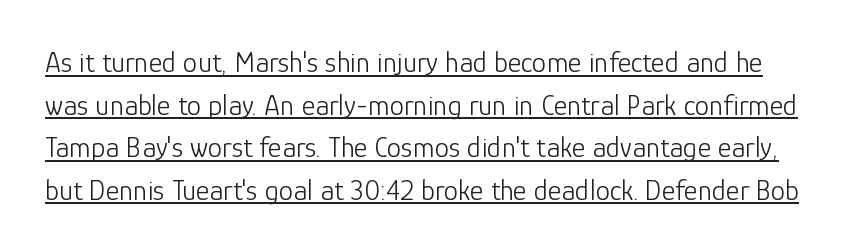
{"serif": "no", "italic": "no", "bold": "no", "weight": "light", "width": "normal", "stroke_contrast": "low", "x_height": "medium", "monospaced": "no", "underline": "yes", "line_spacing": "normal", "line_spacing_ratio": 1.47, "letter_spacing": "normal", "letter_spacing_em": 0.0, "glyph_px": 29}
